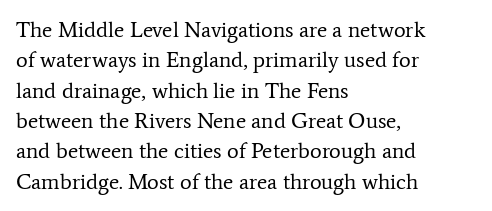
A quiet, ordinary-to-light weight characterises the typeface. The text block is weighted toward the left margin, trailing off unevenly rightward. This rendering leaves character spacing at its baseline value. Characters remain perfectly vertical along every line. The strip under each line holds only bare page.
